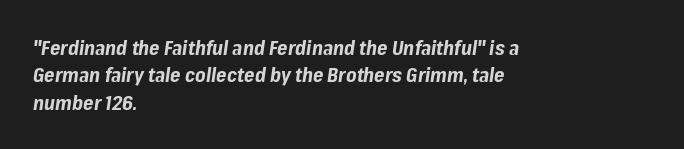
Q: Is the text bold? A: Yes.
Q: Is the text italic (slanted)? A: Yes, it leans right by about 8 degrees.
Q: Is the text underlined? A: No.
Q: How is the paragraph aligned? A: Left-aligned.
Q: Is the spacing between letters normal or unusually wide? A: Normal.
Q: Is the spacing between lines tight, normal or loose? A: Normal.
